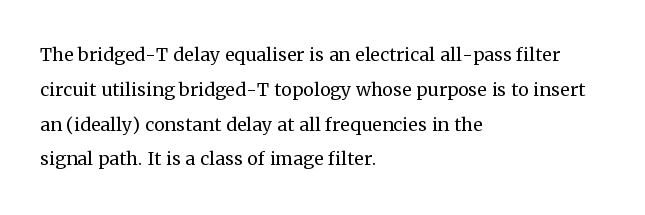
Q: Is the text bold? A: No.
Q: Is the text italic (slanted)? A: No, it is upright.
Q: Is the text underlined? A: No.
Q: How is the paragraph aligned? A: Left-aligned.
Q: Is the spacing between letters normal or unusually wide? A: Normal.
Q: Is the spacing between lines tight, normal or loose? A: Normal.
